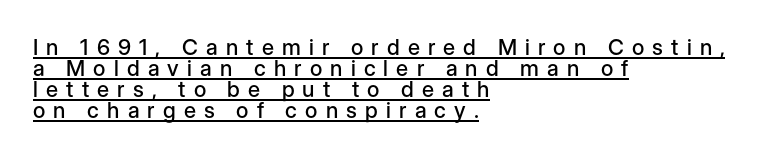
{"italic": "no", "underline": "yes", "align": "left", "line_spacing": "tight", "line_spacing_ratio": 0.96, "letter_spacing": "wide", "letter_spacing_em": 0.37, "glyph_px": 22}
